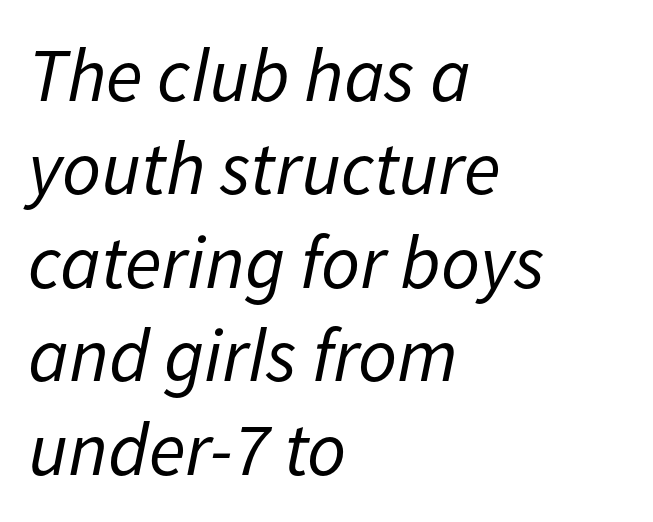
Where is the straight margin? On the left. Think of a printed novel: that variable character pitch is what you see here. Decoration check: the copy has no underline. The specimen reads as italic at a glance.
